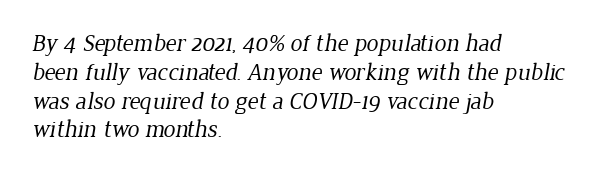
{"bold": "no", "underline": "no", "align": "left", "line_spacing_ratio": 1.2, "letter_spacing": "normal", "letter_spacing_em": 0.0, "glyph_px": 24}
